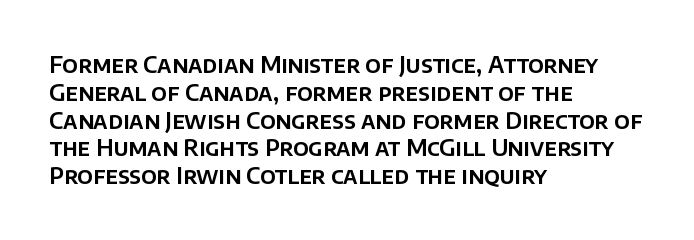
Q: Is the text italic (slanted)? A: No, it is upright.
Q: Is the text underlined? A: No.
Q: How is the paragraph aligned? A: Left-aligned.
Q: Is the spacing between letters normal or unusually wide? A: Normal.
